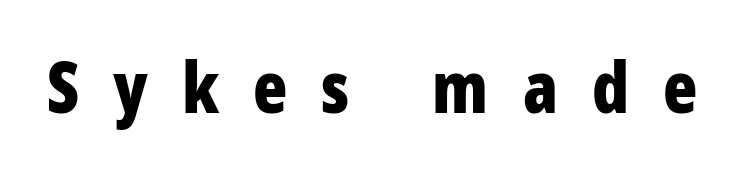
Think of a printed novel: that variable character pitch is what you see here. A full-strength bold gives these letters their thick strokes. It's the straight-up-and-down kind of type. To sum up the face: it is a sans, with no serifs. The letterforms stand isolated, each surrounded by extra space.
